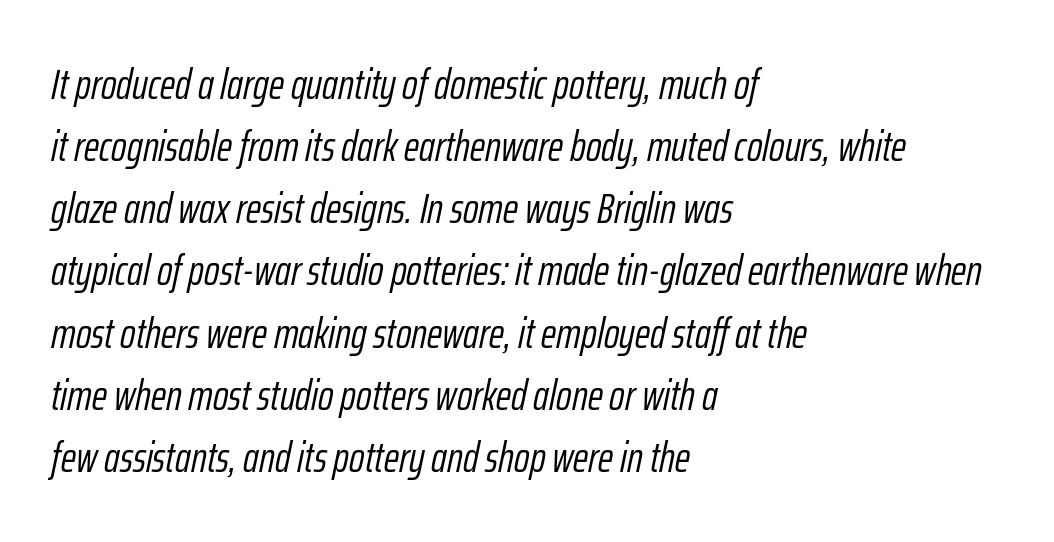
The image shows 42 px light, condensed type, italic (leaning right); set left-aligned, normal line spacing (1.48x), normal letter spacing, not underlined; low stroke contrast and a medium x-height.
